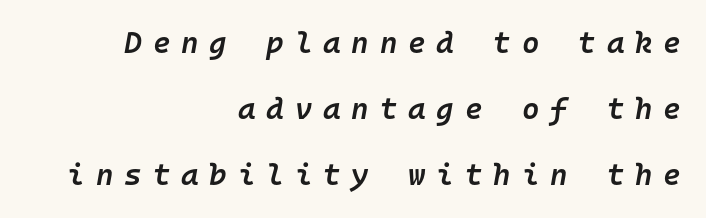
{"italic": "yes", "lean": "right", "slant_degrees": 10, "bold": "semi", "weight": "semibold", "width": "normal", "stroke_contrast": "low", "x_height": "medium", "monospaced": "yes", "underline": "no", "align": "right", "line_spacing": "loose", "line_spacing_ratio": 2.2, "letter_spacing": "wide", "letter_spacing_em": 0.36, "glyph_px": 30}
